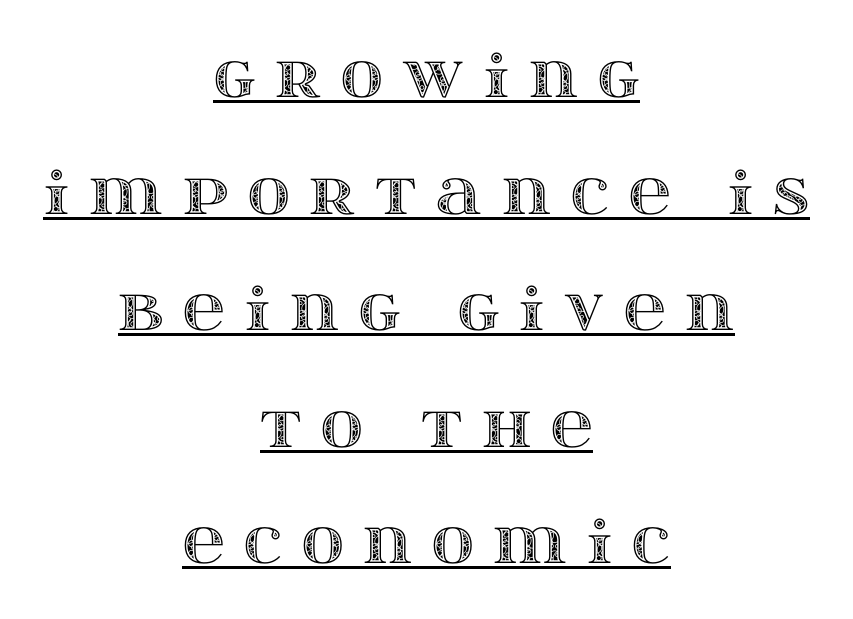
The image shows 58 px wide type, upright; set centered, loose line spacing (2.01x), unusually wide letter spacing (+0.34 em), underlined; a large x-height.
